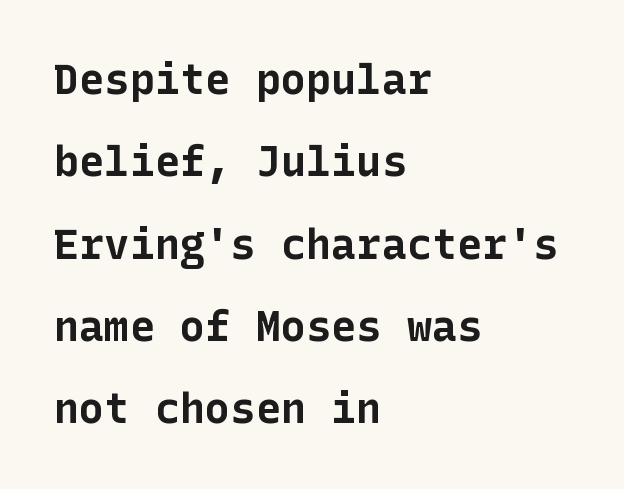
Q: Is the text bold? A: Yes.
Q: Is the text italic (slanted)? A: No, it is upright.
Q: Is the typeface a serif or a sans-serif typeface? A: Sans-serif.
Q: Is the text underlined? A: No.
Q: How is the paragraph aligned? A: Left-aligned.
Q: Is the spacing between letters normal or unusually wide? A: Normal.
Q: Is the spacing between lines tight, normal or loose? A: Loose.
Q: Width (condensed, normal, or wide)? A: Normal.
Q: Stroke contrast? A: Low.
Q: x-height? A: Medium.
